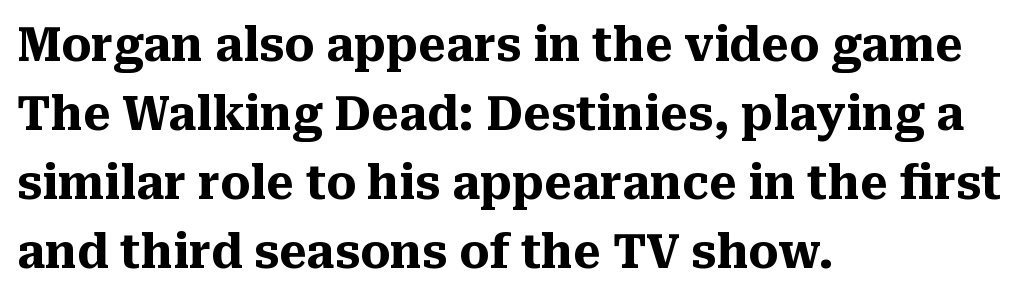
{"serif": "yes", "italic": "no", "bold": "yes", "weight": "heavy", "width": "normal", "stroke_contrast": "medium", "x_height": "medium", "monospaced": "no", "underline": "no", "align": "left", "line_spacing": "normal", "line_spacing_ratio": 1.47, "letter_spacing": "normal", "letter_spacing_em": 0.0, "glyph_px": 47}
